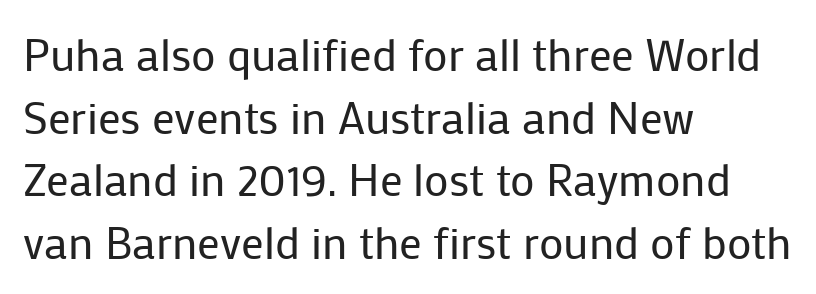
If you drew a line through each stem, it would be perfectly vertical. The tracking reads as untouched default to a designer's eye. Each stroke keeps to a modest, everyday thickness or less. The rendering uses natural spacing where letterforms have individual widths. The glyphs in this specimen are sans serif.
